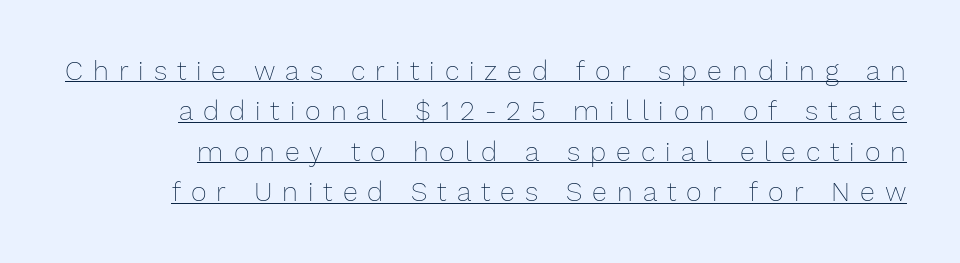
{"italic": "no", "bold": "no", "underline": "yes", "line_spacing": "normal", "line_spacing_ratio": 1.5, "letter_spacing": "wide", "letter_spacing_em": 0.37, "glyph_px": 27}
